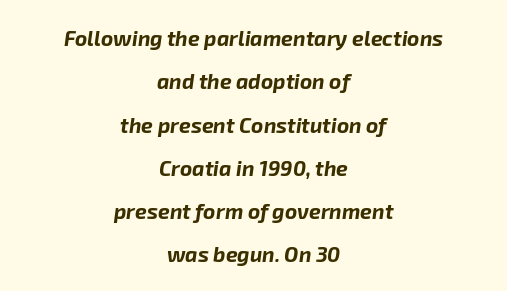
{"italic": "yes", "lean": "right", "slant_degrees": 8, "bold": "yes", "underline": "no", "align": "center", "line_spacing": "loose", "line_spacing_ratio": 2.06, "letter_spacing": "normal", "letter_spacing_em": 0.0, "glyph_px": 21}
